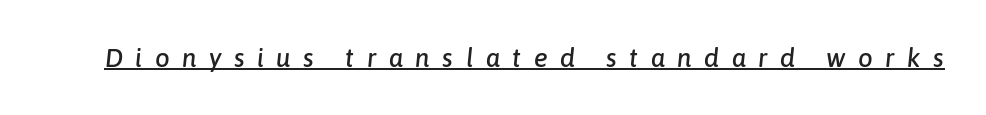
The letterforms stand isolated, each surrounded by extra space. In designer terms, the underline attribute is active on this setting. Characters are canted at an angle relative to the baseline's perpendicular.
